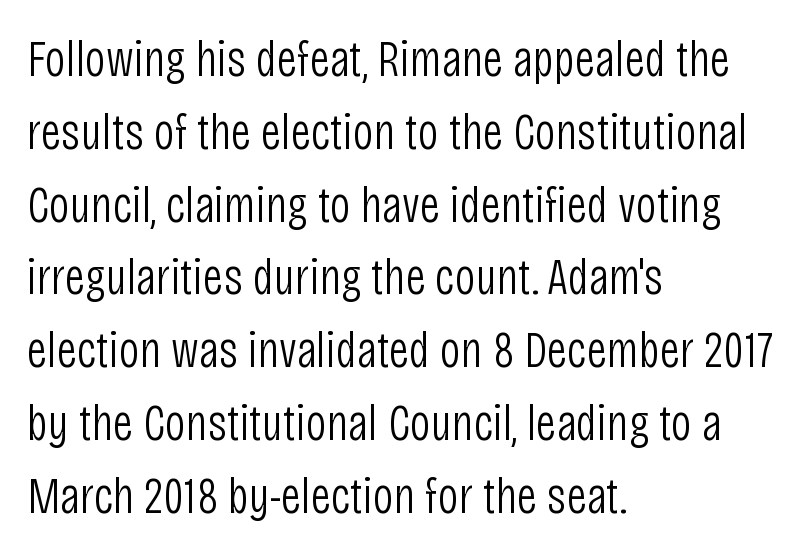
The letters stand straight up with perfectly vertical stems. Caption: multi-line text, flush left, ragged right. Proportional: the letters do not fall into vertical columns. A sans-serif font was chosen for this passage. Default kerning and tracking; the words read as compact shapes. The cut favours lightness, reaching ordinary text weight at its darkest.
